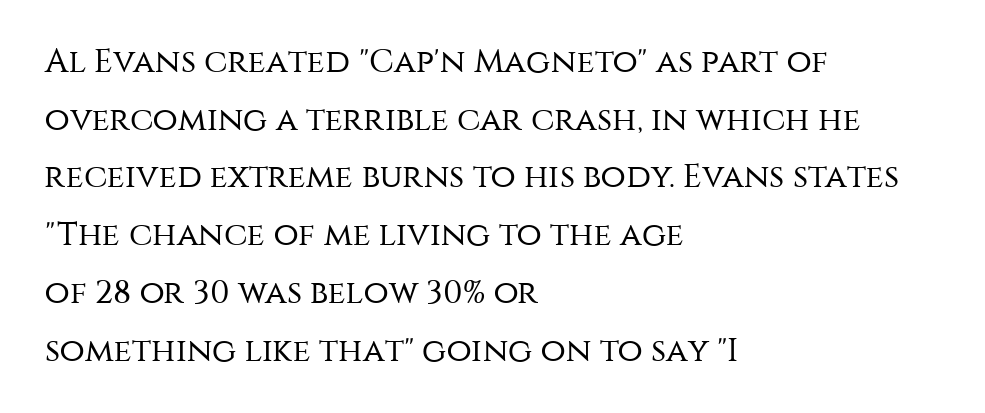
The baseline area is clear. The designer went with a sans here, leaving each stem footless. Nothing unusual about the tracking: characters are spaced as the font intends. The lines in this sample share a left origin and differ only in where they stop. This is not heavy type; no bold has been used. It's the straight-up-and-down kind of type.
